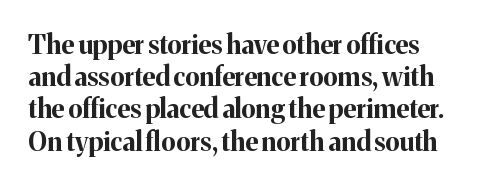
Italic? Not at all — the glyphs are vertical. The letterforms sit shoulder to shoulder at normal distance. Weight check: bold — yes, fully. Each row of text sits above clean, open space.
